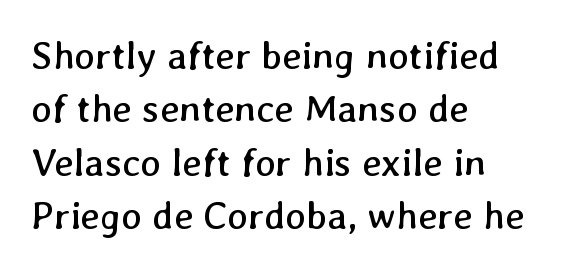
{"bold": "no", "weight": "regular", "width": "normal", "stroke_contrast": "low", "x_height": "medium", "monospaced": "no", "underline": "no", "align": "left", "line_spacing": "normal", "line_spacing_ratio": 1.37, "letter_spacing": "normal", "letter_spacing_em": 0.0, "glyph_px": 39}
